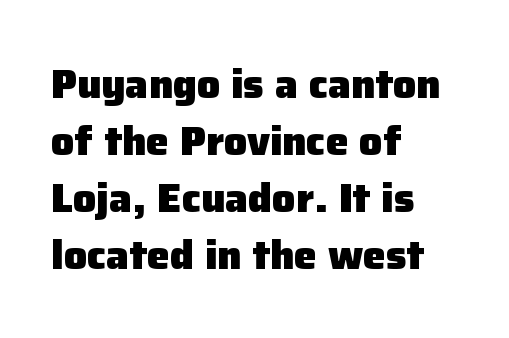
The image shows 41 px heavy sans-serif type, upright; set left-aligned, normal line spacing (1.39x), normal letter spacing, not underlined; low stroke contrast and a medium x-height.
